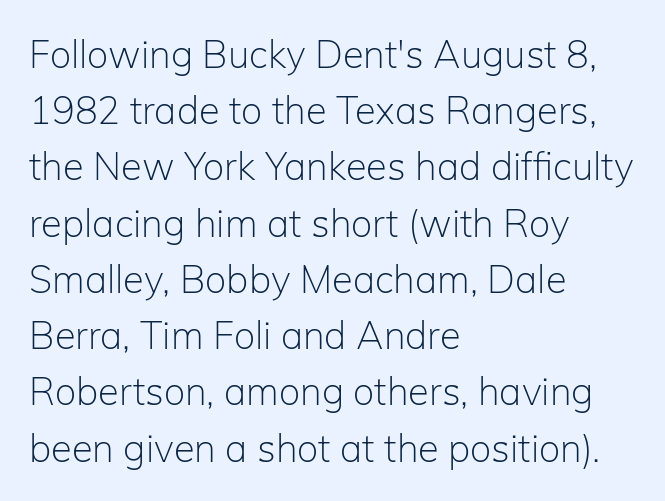
{"serif": "no", "italic": "no", "bold": "no", "weight": "light", "width": "normal", "stroke_contrast": "low", "x_height": "medium", "monospaced": "no", "underline": "no", "align": "left", "line_spacing": "normal", "line_spacing_ratio": 1.48, "letter_spacing": "normal", "letter_spacing_em": 0.0, "glyph_px": 38}
